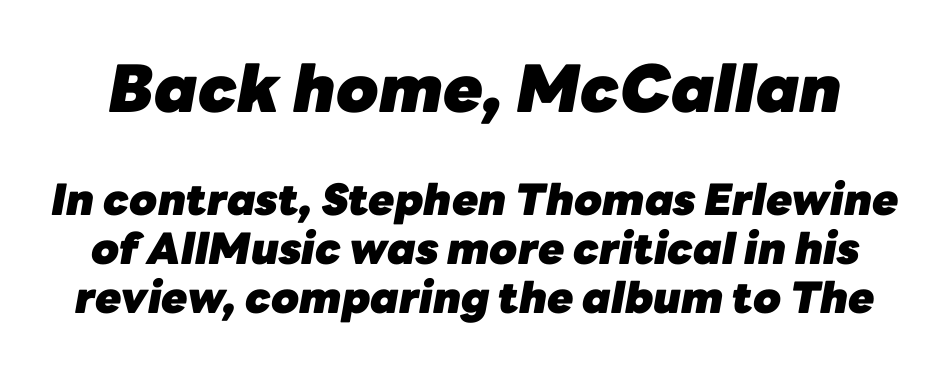
Caption: upper text group enlarged, lower text group reduced. Type without underlining. Looks like regular typesetting: each glyph gets only the width it needs. Nobody touched the tracking dial on this one.
